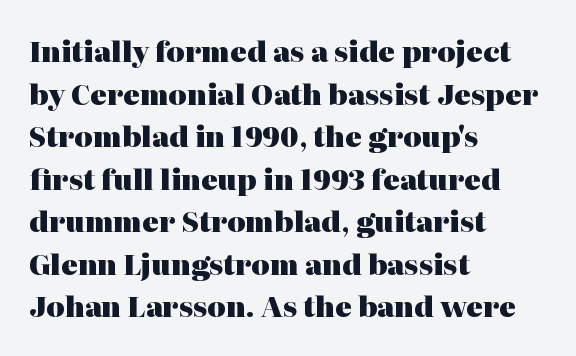
{"serif": "yes", "italic": "no", "bold": "yes", "weight": "heavy", "width": "normal", "stroke_contrast": "high", "x_height": "medium", "monospaced": "no", "underline": "no", "align": "left", "line_spacing": "normal", "line_spacing_ratio": 1.52, "letter_spacing": "normal", "letter_spacing_em": 0.0, "glyph_px": 28}
